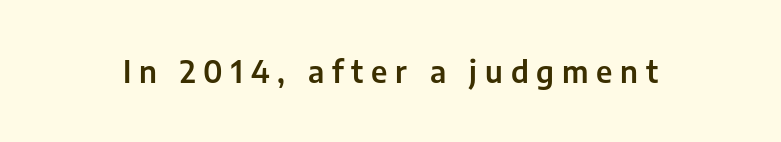
The image shows 30 px sans-serif type, upright; set unusually wide letter spacing (+0.26 em), not underlined; low stroke contrast and a medium x-height.
